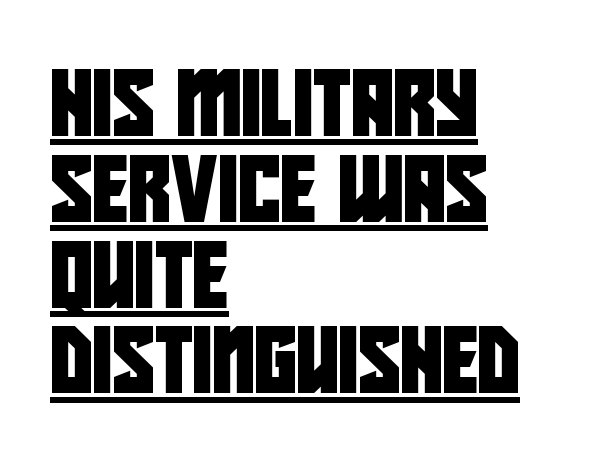
The image shows 65 px condensed sans-serif type; set left-aligned, normal line spacing (1.32x), normal letter spacing, underlined; low stroke contrast and a large x-height.
